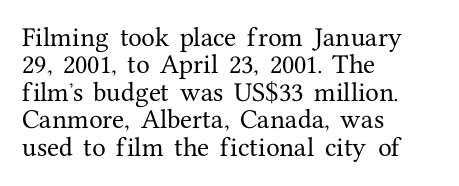
Letter spacing: default. Words float on clear page, feet unadorned. Every stem runs plumb, perpendicular to the baseline. Is there much room between lines? A standard amount, neither cramped nor airy. Reading down the block, your eye returns to a fixed left position each line.
